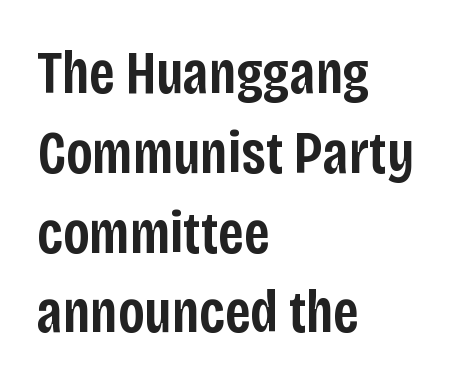
The image shows 60 px semibold, condensed sans-serif type, upright; set left-aligned, normal line spacing (1.33x), normal letter spacing, not underlined; low stroke contrast and a large x-height.
